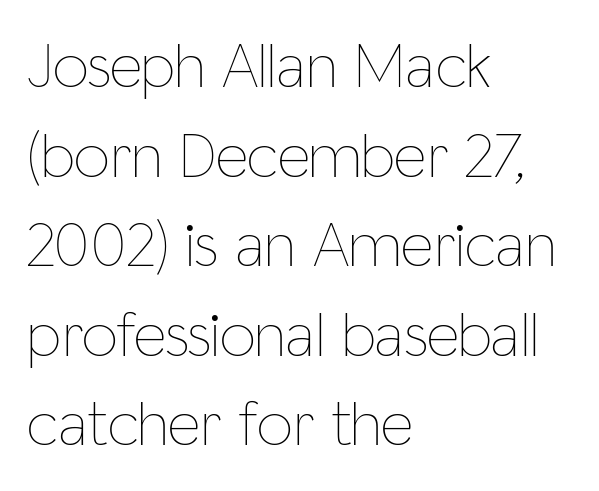
Is the block centered? No — it sits flush against the left margin. Style check: upright. The passage shown is typed in a proportional face where columns would drift. Lines of text with bare space underneath. The vertical gap from one line to the next is medium. The rendering keeps characters at their native spacing.
